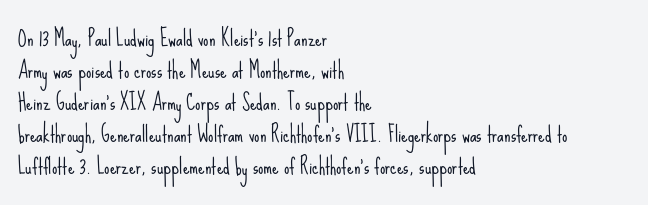
{"italic": "no", "bold": "no", "underline": "no", "align": "left", "line_spacing": "normal", "line_spacing_ratio": 1.52, "letter_spacing": "normal", "letter_spacing_em": 0.0, "glyph_px": 21}
